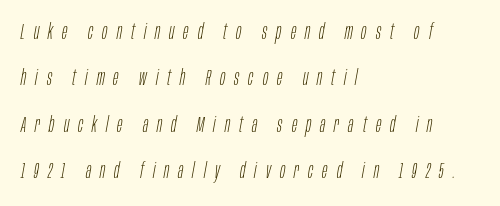
The image shows 22 px text type, italic (leaning right); set left-aligned, loose line spacing (2.11x), unusually wide letter spacing (+0.41 em), not underlined.
